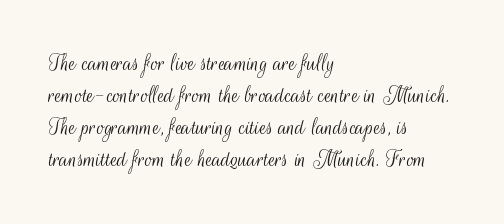
The image shows 25 px text type; set left-aligned, normal line spacing (1.28x), normal letter spacing, not underlined.
